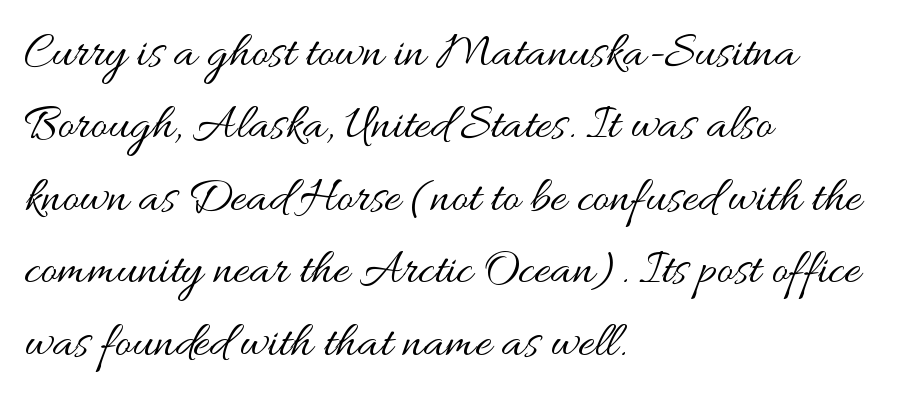
Varying glyph widths throughout — classic text-font behaviour. Weight class: somewhere from thin through regular. If you measured baseline to baseline, you'd find a middling distance. The passage is arranged the way most books set body copy — flush left. Any mark beneath the type? The region is blank.
